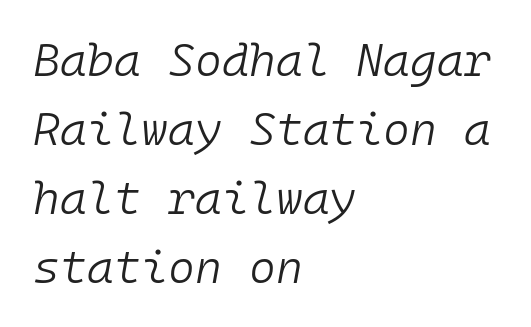
Q: Is the text bold? A: No.
Q: Is the text italic (slanted)? A: Yes, it leans right by about 10 degrees.
Q: Is the text underlined? A: No.
Q: How is the paragraph aligned? A: Left-aligned.
Q: Is the spacing between letters normal or unusually wide? A: Normal.
Q: Is the spacing between lines tight, normal or loose? A: Normal.
Q: Width (condensed, normal, or wide)? A: Normal.
Q: Stroke contrast? A: Low.
Q: x-height? A: Medium.
Q: Monospaced? A: Yes.
